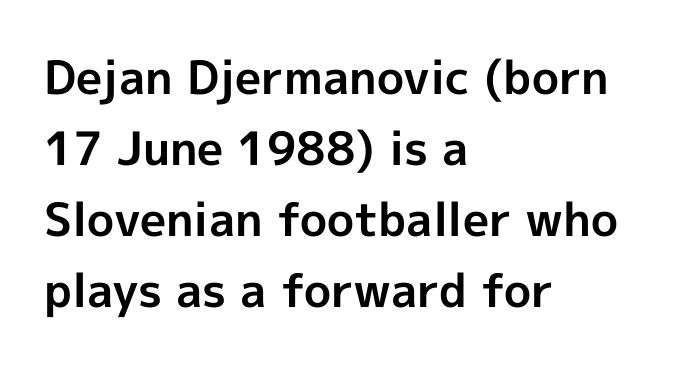
Q: Is the text bold? A: Yes.
Q: Is the text italic (slanted)? A: No, it is upright.
Q: Is the typeface a serif or a sans-serif typeface? A: Sans-serif.
Q: Is the text underlined? A: No.
Q: How is the paragraph aligned? A: Left-aligned.
Q: Is the spacing between letters normal or unusually wide? A: Normal.
Q: Is the spacing between lines tight, normal or loose? A: Normal.
Q: Width (condensed, normal, or wide)? A: Normal.
Q: x-height? A: Medium.
Q: Monospaced? A: No.
